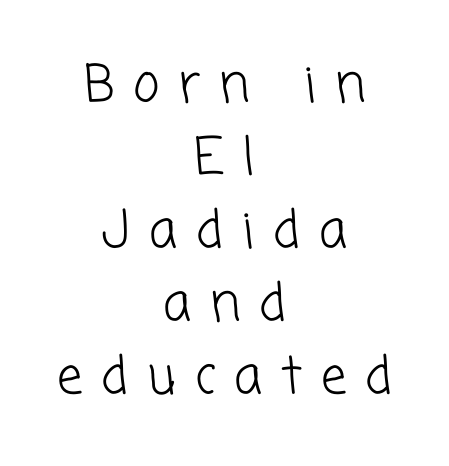
The image shows 51 px light sans-serif type; set centered, normal line spacing (1.43x), unusually wide letter spacing (+0.37 em), not underlined; low stroke contrast and a medium x-height.
